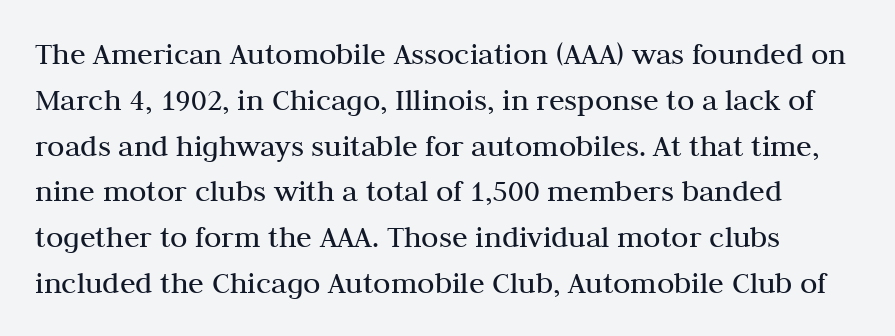
The image shows 32 px regular-weight serif type, upright; set normal line spacing (1.43x), normal letter spacing, not underlined; medium stroke contrast and a medium x-height.
